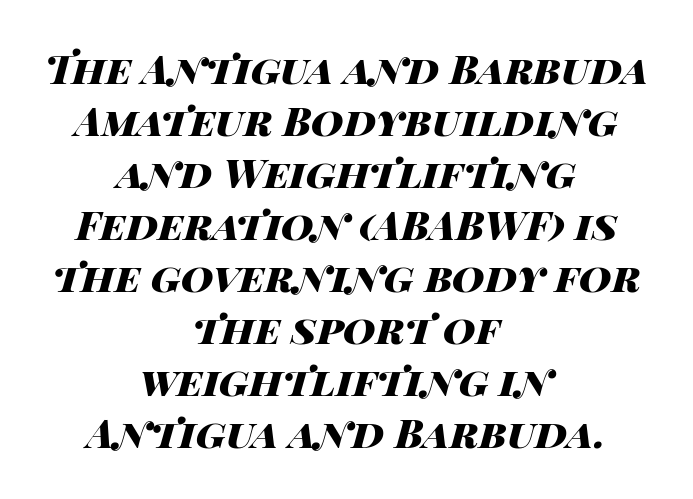
In terms of letterspacing, this is plain default setting. The glyphs are unaccompanied by any horizontal stroke below them. Italic? Definitely — the glyphs are oblique. Typographic density is high because the face is bold. Where is the straight margin? There isn't one; the lines are centered. Each letter keeps its own natural width here, so spacing adapts to shape.
